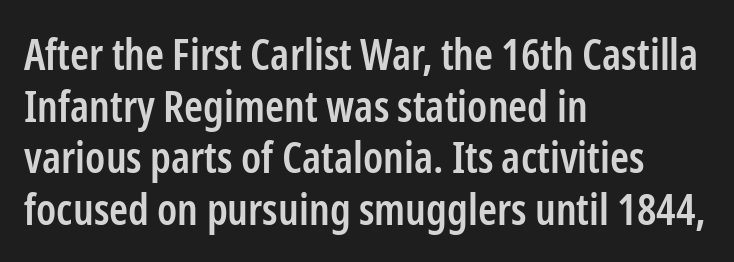
Casual observation: everything's shoved over to the left. Compared with typical body copy, the letter spacing here is the same. Quick note: underline off. Observe the absence of serifs on each vertical stroke in this sample. Emphasis by weight is partial: semibold. Designer's note — italics off, roman on.
